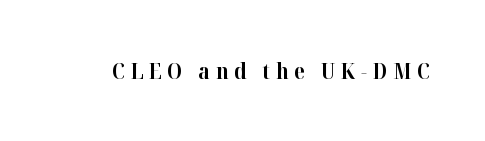
Q: Is the text bold? A: Yes.
Q: Is the text italic (slanted)? A: No, it is upright.
Q: Is the text underlined? A: No.
Q: Is the spacing between letters normal or unusually wide? A: Unusually wide.
